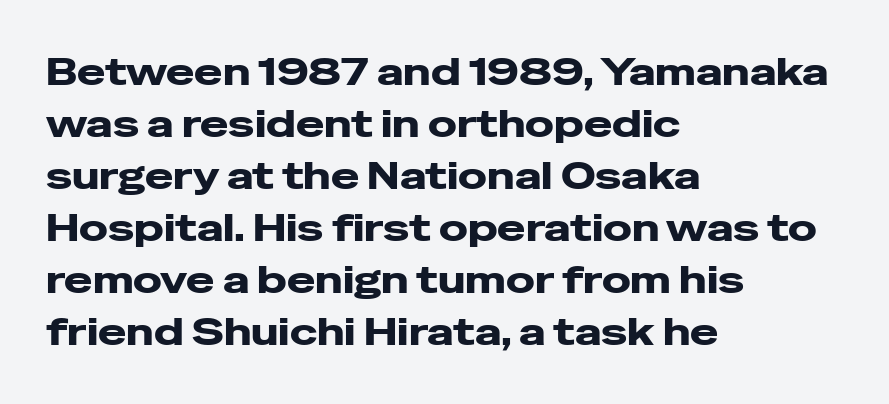
Q: Is the text bold? A: Yes.
Q: Is the text italic (slanted)? A: No, it is upright.
Q: Is the typeface a serif or a sans-serif typeface? A: Sans-serif.
Q: Is the text underlined? A: No.
Q: How is the paragraph aligned? A: Left-aligned.
Q: Is the spacing between letters normal or unusually wide? A: Normal.
Q: Is the spacing between lines tight, normal or loose? A: Normal.
Q: Width (condensed, normal, or wide)? A: Wide.
Q: Stroke contrast? A: Low.
Q: x-height? A: Medium.
Q: Monospaced? A: No.
